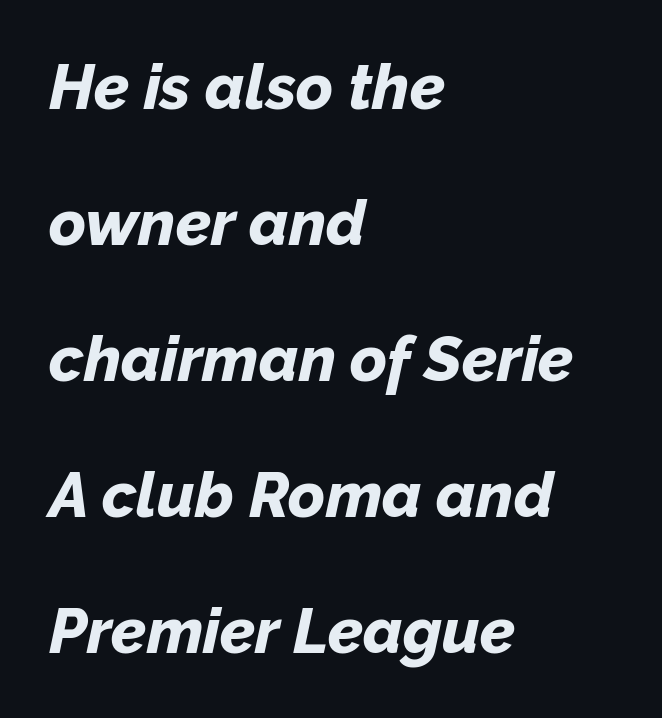
{"italic": "yes", "lean": "right", "slant_degrees": 12, "bold": "yes", "weight": "bold", "width": "normal", "stroke_contrast": "low", "x_height": "medium", "monospaced": "no", "underline": "no", "align": "left", "line_spacing": "loose", "line_spacing_ratio": 2.16, "letter_spacing": "normal", "letter_spacing_em": 0.0, "glyph_px": 63}
